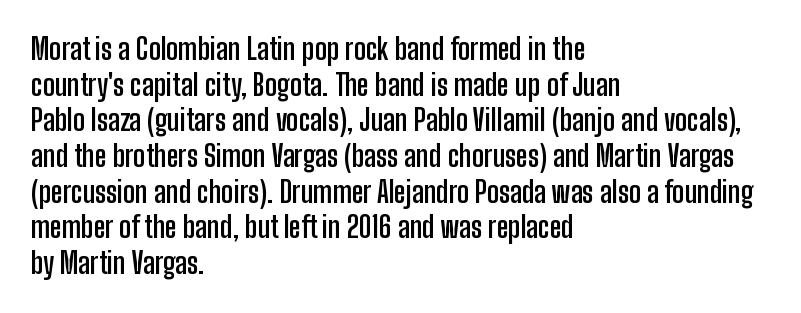
The image shows 29 px semibold, condensed sans-serif type, upright; set left-aligned, line spacing 1.23x, normal letter spacing, not underlined; low stroke contrast and a medium x-height.
